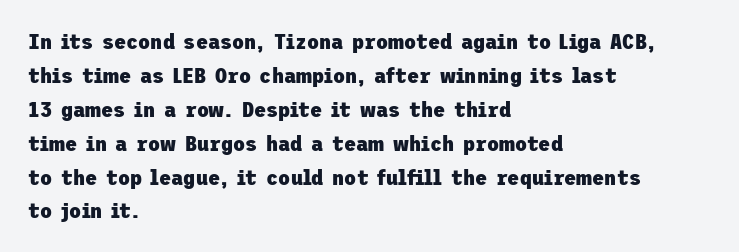
{"italic": "no", "bold": "yes", "underline": "no", "align": "left", "line_spacing": "normal", "line_spacing_ratio": 1.54, "letter_spacing": "normal", "letter_spacing_em": 0.0, "glyph_px": 22}
